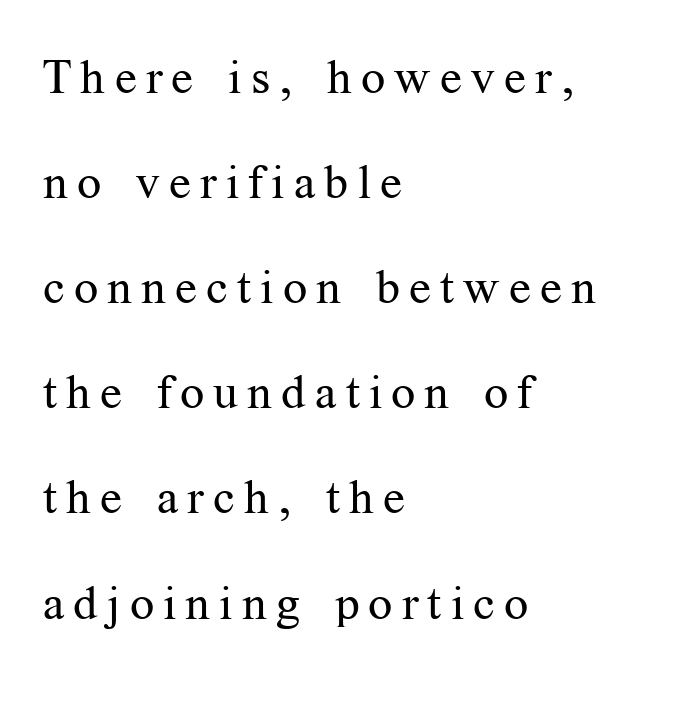
The image shows 48 px regular-weight serif type, upright; set left-aligned, loose line spacing (2.19x), not underlined; medium stroke contrast and a medium x-height.
